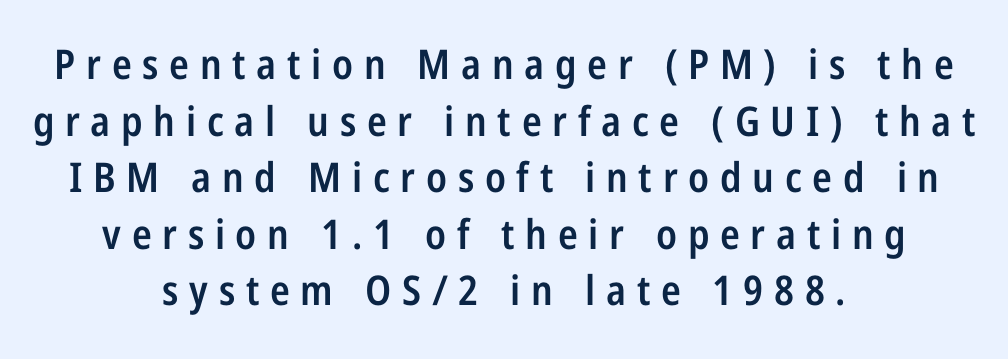
The image shows 41 px semibold, condensed sans-serif type, upright; set centered, normal line spacing (1.38x), unusually wide letter spacing (+0.26 em), not underlined; low stroke contrast and a medium x-height.
